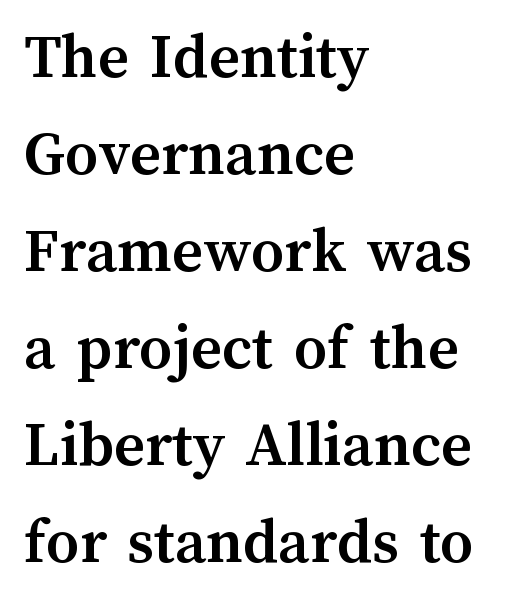
{"italic": "no", "bold": "yes", "weight": "semibold", "width": "normal", "stroke_contrast": "medium", "x_height": "medium", "monospaced": "no", "underline": "no", "align": "left", "line_spacing": "normal", "line_spacing_ratio": 1.47, "letter_spacing": "normal", "letter_spacing_em": 0.0, "glyph_px": 66}
